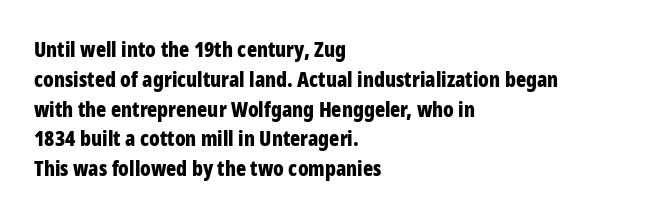
{"italic": "no", "bold": "yes", "underline": "no", "align": "left", "line_spacing": "normal", "line_spacing_ratio": 1.42, "letter_spacing": "normal", "letter_spacing_em": 0.0, "glyph_px": 21}
